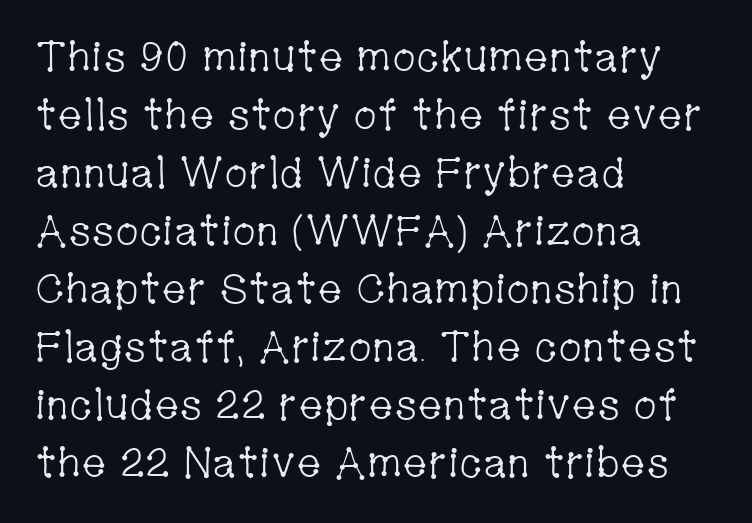
Q: Is the text bold? A: No.
Q: Is the text italic (slanted)? A: No, it is upright.
Q: Is the typeface a serif or a sans-serif typeface? A: Serif.
Q: Is the text underlined? A: No.
Q: How is the paragraph aligned? A: Left-aligned.
Q: Is the spacing between letters normal or unusually wide? A: Normal.
Q: Is the spacing between lines tight, normal or loose? A: Normal.
Q: Width (condensed, normal, or wide)? A: Condensed.
Q: Stroke contrast? A: Low.
Q: x-height? A: Medium.
Q: Monospaced? A: No.
